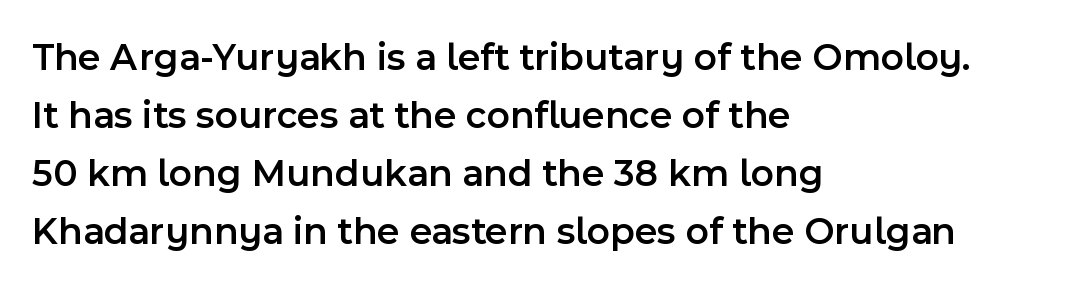
{"serif": "no", "italic": "no", "bold": "semi", "weight": "semibold", "width": "normal", "x_height": "medium", "monospaced": "no", "underline": "no", "align": "left", "line_spacing": "normal", "line_spacing_ratio": 1.49, "letter_spacing": "normal", "letter_spacing_em": 0.0, "glyph_px": 39}
